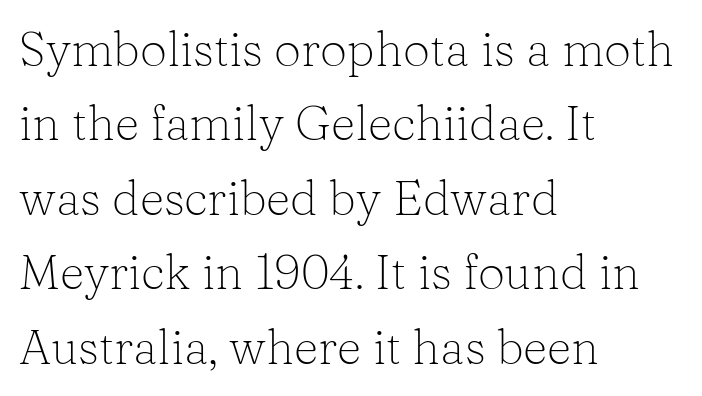
{"serif": "yes", "italic": "no", "bold": "no", "weight": "light", "width": "normal", "stroke_contrast": "low", "x_height": "medium", "monospaced": "no", "underline": "no", "align": "left", "line_spacing": "normal", "line_spacing_ratio": 1.55, "letter_spacing": "normal", "letter_spacing_em": 0.0, "glyph_px": 48}
